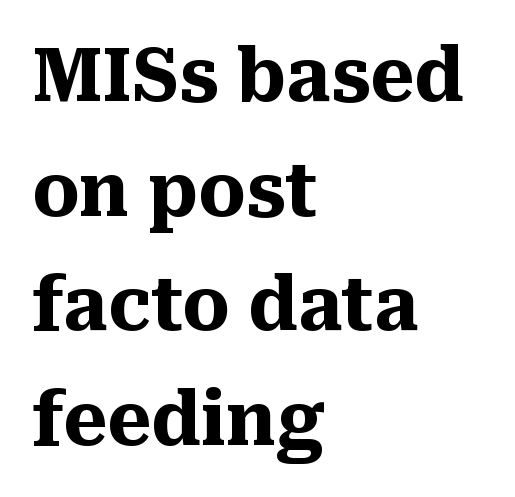
Q: Is the text bold? A: Yes.
Q: Is the text italic (slanted)? A: No, it is upright.
Q: Is the typeface a serif or a sans-serif typeface? A: Serif.
Q: Is the text underlined? A: No.
Q: How is the paragraph aligned? A: Left-aligned.
Q: Is the spacing between letters normal or unusually wide? A: Normal.
Q: Is the spacing between lines tight, normal or loose? A: Normal.
Q: Width (condensed, normal, or wide)? A: Normal.
Q: Stroke contrast? A: Medium.
Q: x-height? A: Medium.
Q: Monospaced? A: No.
